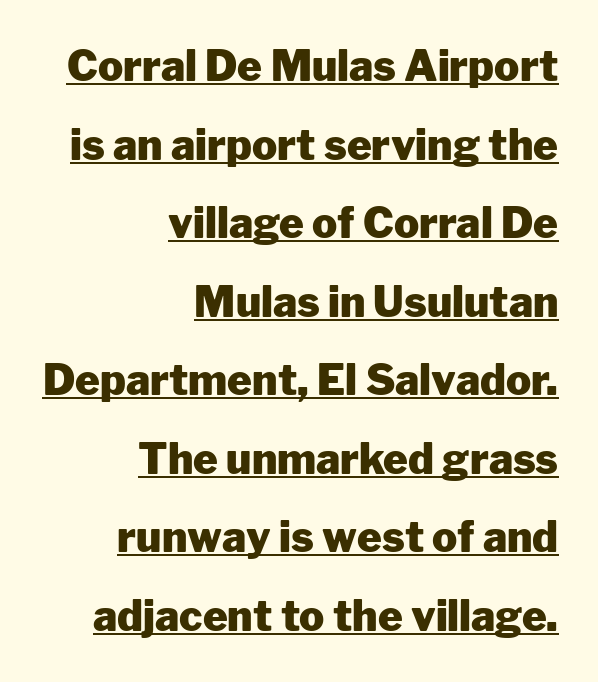
{"serif": "no", "italic": "no", "bold": "yes", "weight": "heavy", "width": "normal", "stroke_contrast": "low", "x_height": "medium", "monospaced": "no", "underline": "yes", "align": "right", "line_spacing_ratio": 1.87, "letter_spacing": "normal", "letter_spacing_em": 0.0, "glyph_px": 42}
